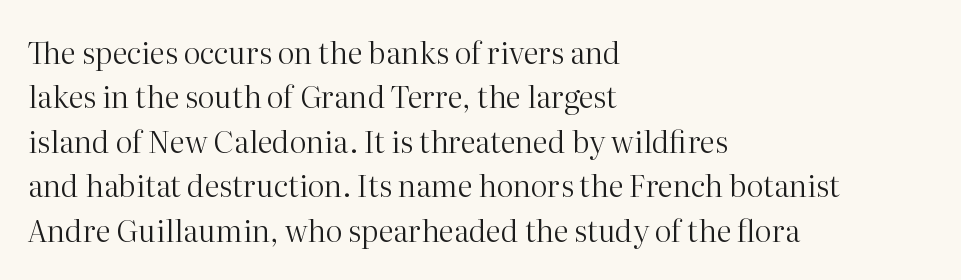
{"serif": "yes", "italic": "no", "bold": "no", "weight": "regular", "width": "normal", "stroke_contrast": "high", "x_height": "medium", "monospaced": "no", "underline": "no", "align": "left", "line_spacing": "normal", "line_spacing_ratio": 1.48, "letter_spacing": "normal", "letter_spacing_em": 0.0, "glyph_px": 30}
